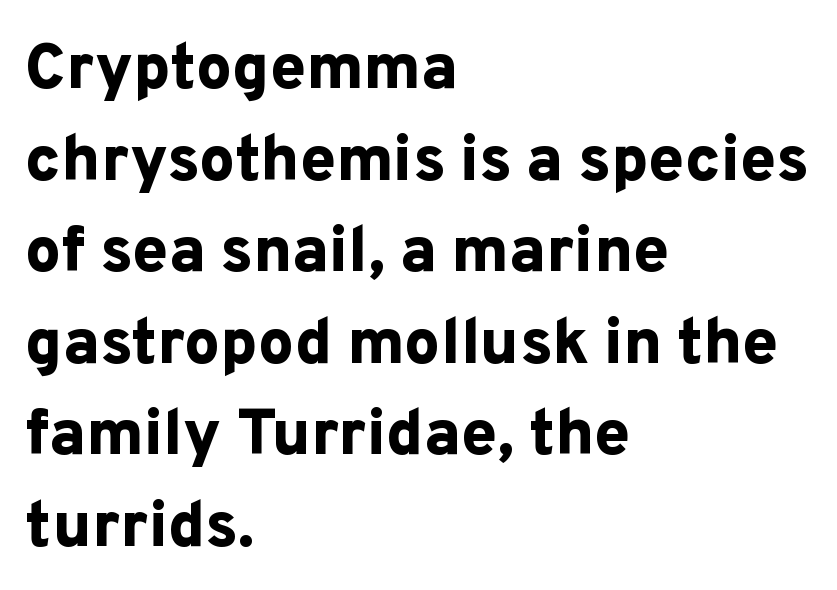
Is there any slant? The stems are plumb. These lines are rendered in a variable-pitch font. In terms of letterform style, serifs are entirely absent. The rendering uses a bold face; every stroke is thick and dark. Horizontally, the lines are justified to the leading edge only. Here the glyphs are tracked normally, forming tight word shapes.
